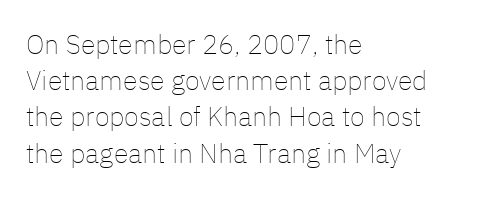
The strokes carry an ordinary text weight at most. Teacher's note: observe the even left margin — that is flush-left alignment. The lines sit at an ordinary, default distance from one another. Does extra space separate the letters? No, they use regular spacing. Posture: vertical. The specimen omits any rule beneath the text block's lines.
